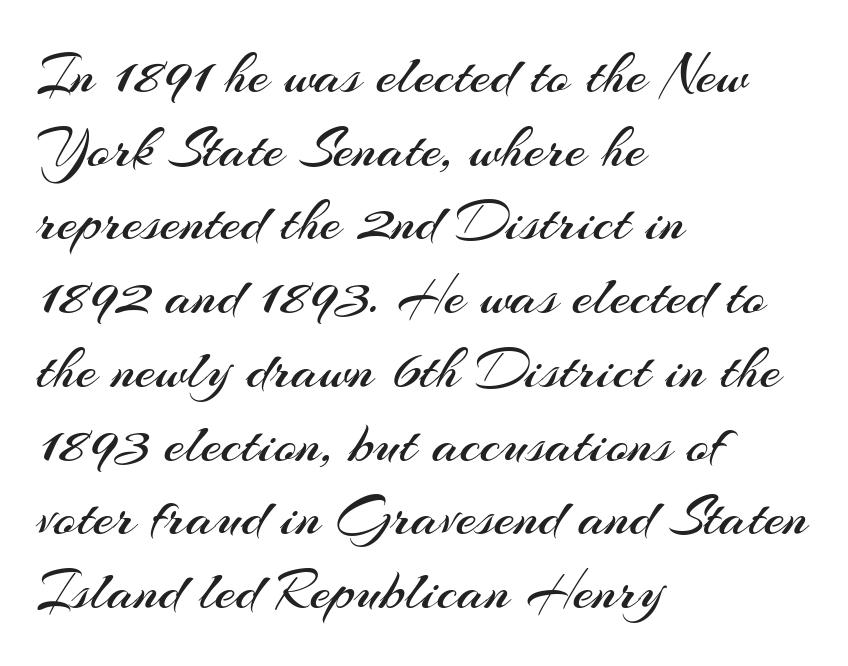
This sample uses plain, unmodified letter spacing. The specimen omits any rule beneath the text block's lines. The setting favours the left margin, as ordinary paragraphs usually do. Stems and bowls with no extra thickness — not bold. Quick note: interline space is typical.
